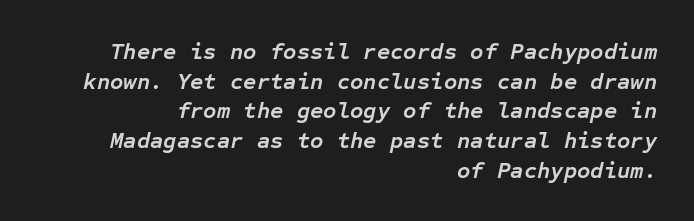
The foot of each line stays bare and open. The lettering tilts uniformly, giving the passage an italic look. This rendering leaves character spacing at its baseline value. The vertical gap from one line to the next is medium. The compositor pushed each line to the right boundary.
